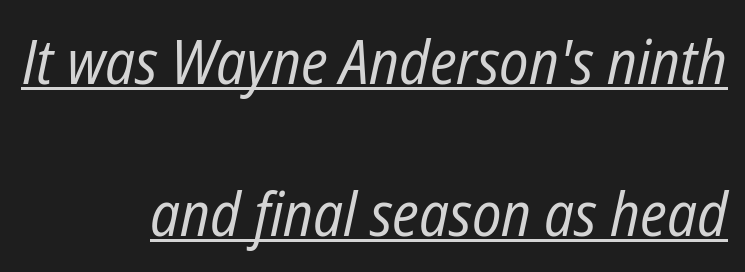
{"italic": "yes", "lean": "right", "slant_degrees": 12, "bold": "no", "weight": "regular", "width": "condensed", "stroke_contrast": "low", "x_height": "medium", "monospaced": "no", "underline": "yes", "align": "right", "line_spacing": "loose", "line_spacing_ratio": 2.49, "letter_spacing": "normal", "letter_spacing_em": 0.0, "glyph_px": 61}
